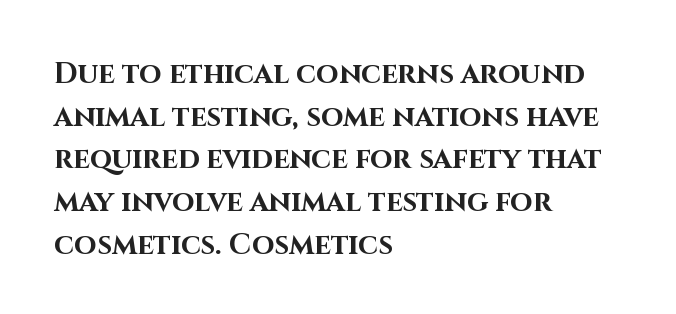
The image shows 29 px bold sans-serif type, upright; set left-aligned, normal line spacing (1.47x), normal letter spacing, not underlined; high stroke contrast and a large x-height.
